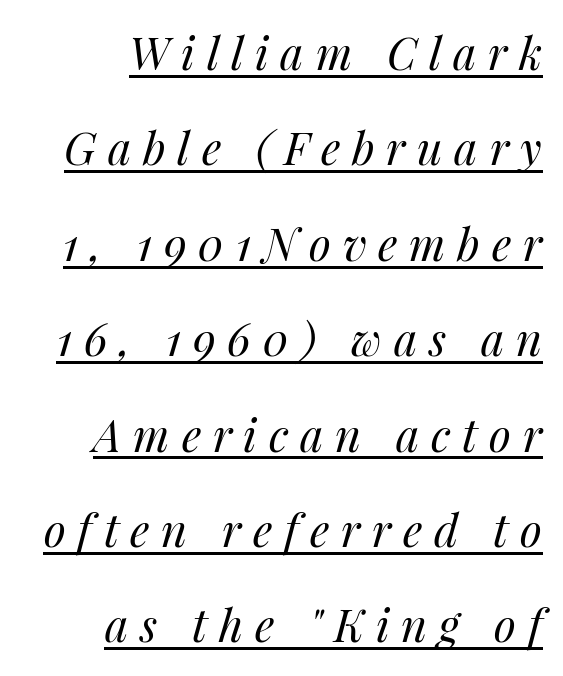
Leading: increased. Heft: none added — not bold. Caption: expanded tracking, letters set apart. These lines were composed using italics.
